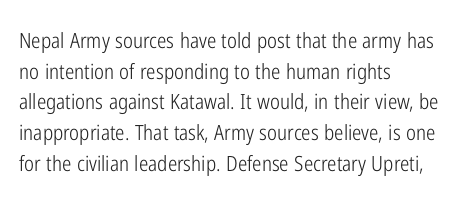
The image shows 21 px text type, upright; set left-aligned, normal line spacing (1.46x), normal letter spacing, not underlined.
